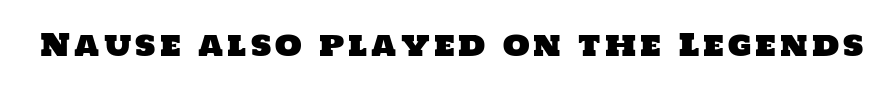
The glyphs in this specimen are sans serif. The foot of each line stays bare and open. Is this a fixed-width face? No — the glyphs have proportional, varying widths.
